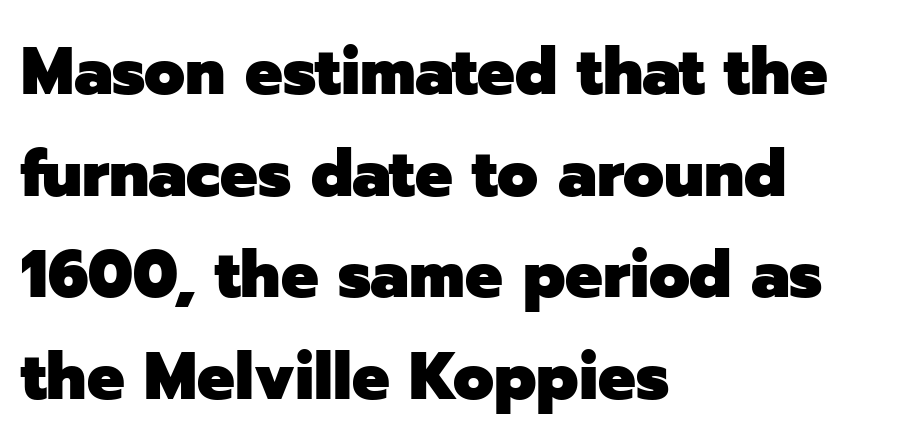
The image shows 66 px heavy sans-serif type, upright; set left-aligned, normal line spacing (1.54x), normal letter spacing, not underlined; low stroke contrast and a medium x-height.
